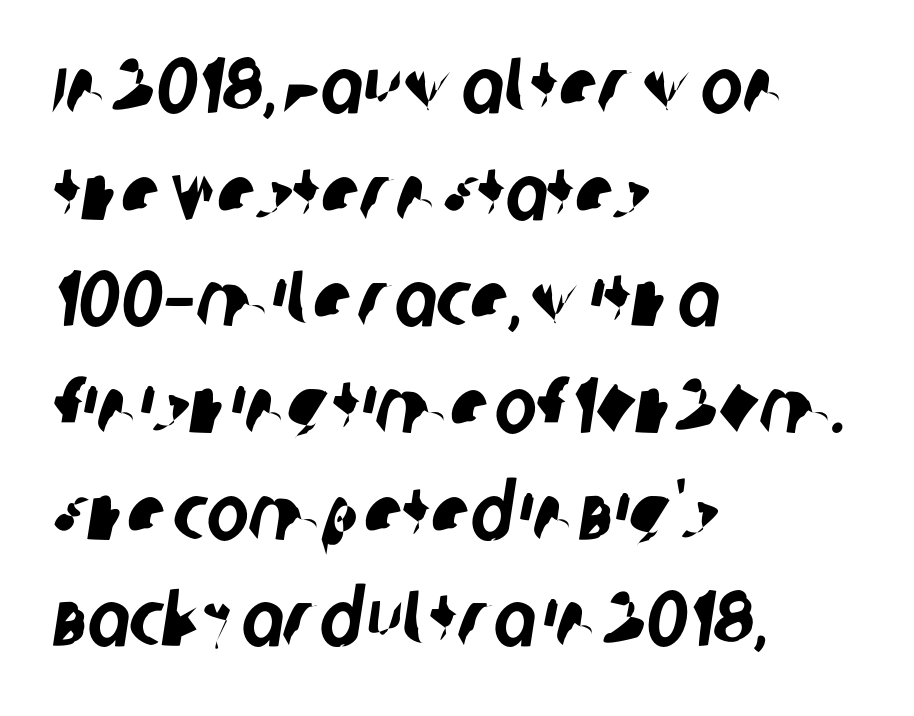
{"serif": "no", "width": "condensed", "stroke_contrast": "low", "x_height": "large", "monospaced": "no", "underline": "no", "align": "left", "line_spacing": "normal", "line_spacing_ratio": 1.35, "letter_spacing": "normal", "letter_spacing_em": 0.0, "glyph_px": 79}
